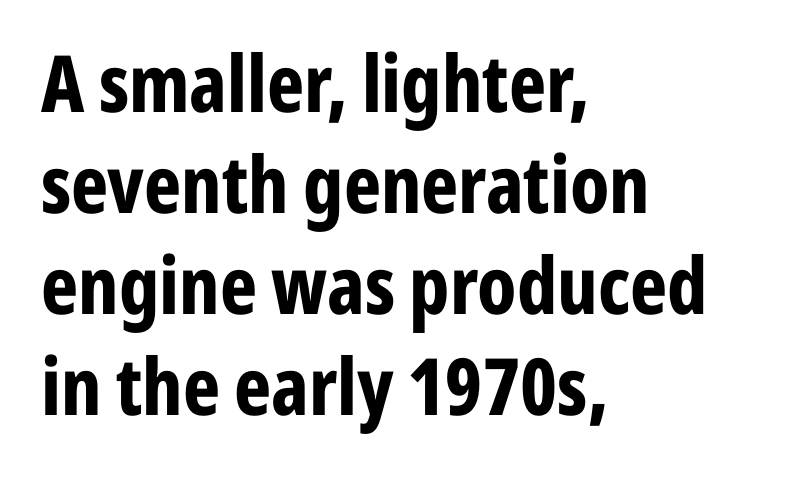
{"serif": "no", "italic": "no", "bold": "yes", "weight": "bold", "width": "condensed", "stroke_contrast": "low", "x_height": "medium", "monospaced": "no", "underline": "no", "align": "left", "line_spacing": "normal", "line_spacing_ratio": 1.28, "letter_spacing": "normal", "letter_spacing_em": 0.0, "glyph_px": 79}
